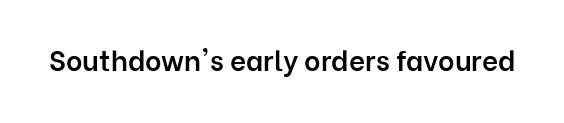
{"serif": "no", "italic": "no", "bold": "semi", "weight": "semibold", "width": "normal", "stroke_contrast": "low", "x_height": "medium", "monospaced": "no", "underline": "no", "letter_spacing": "normal", "letter_spacing_em": 0.0, "glyph_px": 28}
